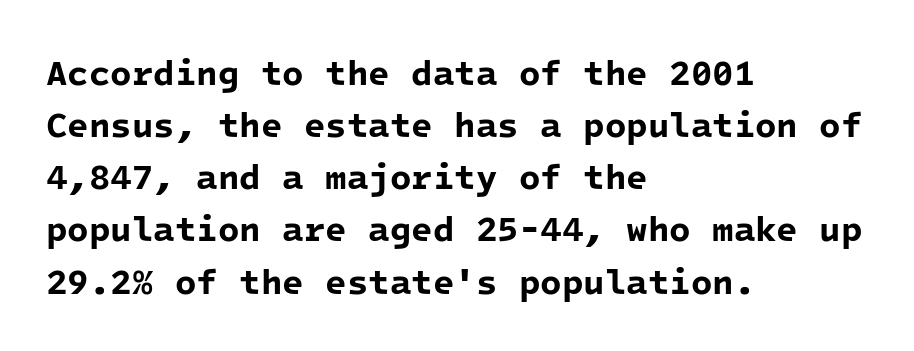
The image shows 35 px bold sans-serif type, monospaced; set left-aligned, normal line spacing (1.49x), normal letter spacing, not underlined; low stroke contrast and a medium x-height.
